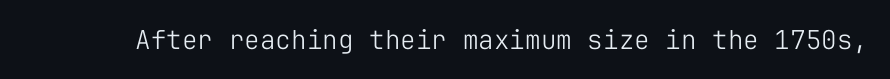
The image shows 26 px text type, upright; set normal letter spacing, not underlined.
